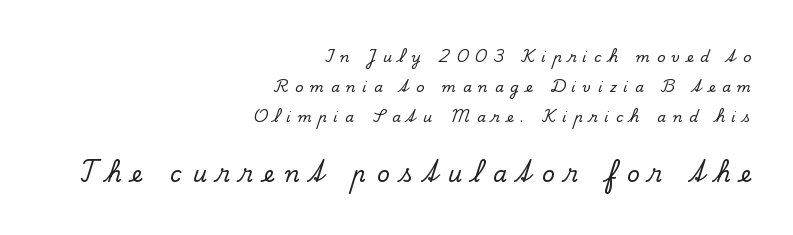
Q: Is the text italic (slanted)? A: Yes.
Q: Is the text underlined? A: No.
Q: How is the paragraph aligned? A: Right-aligned.
Q: Is the spacing between letters normal or unusually wide? A: Unusually wide.
Q: Is the spacing between lines tight, normal or loose? A: Loose.
Q: Which block of text is set in a larger size, the first (top) or the second (bottom)? A: The second (bottom) one.
